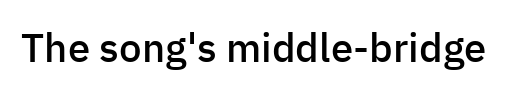
The rendering uses natural spacing where letterforms have individual widths. The area under the type is left untouched. Does the type have serifs? No, each stem ends abruptly. The specimen reads as upright at a glance. A somewhat darkened texture: the type is semibold rather than bold. You could call the tracking neutral — neither tight nor loose.
